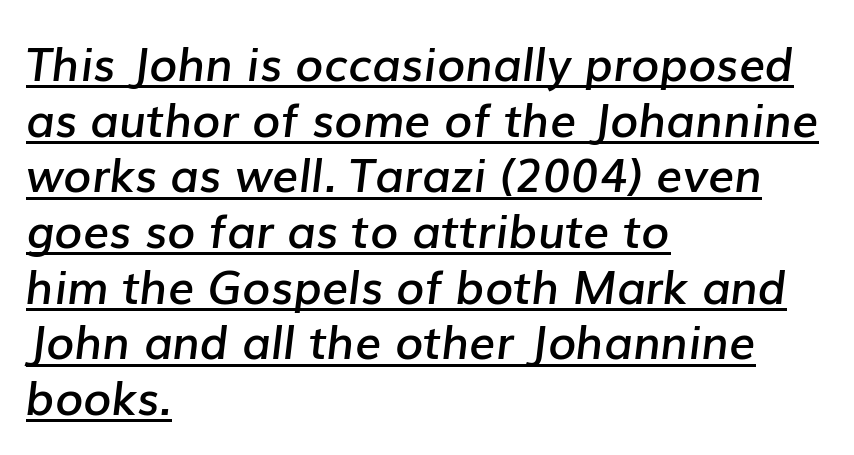
Decoration check: the copy is underlined. Look at the tracking — it's just the regular setting, nothing added. These lines are set flush left with a ragged right edge. Designer's note — italics engaged.
